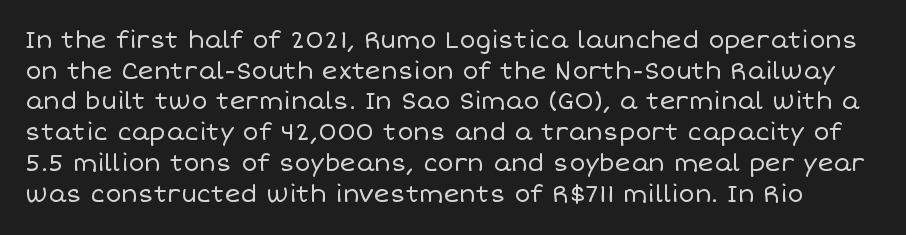
The image shows 24 px text type, upright; set normal line spacing (1.28x), normal letter spacing, not underlined.
